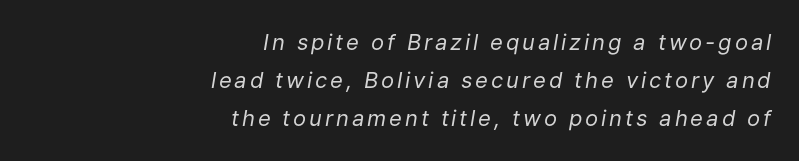
{"italic": "yes", "lean": "right", "slant_degrees": 9, "bold": "no", "underline": "no", "align": "right", "line_spacing_ratio": 1.73, "glyph_px": 22}
